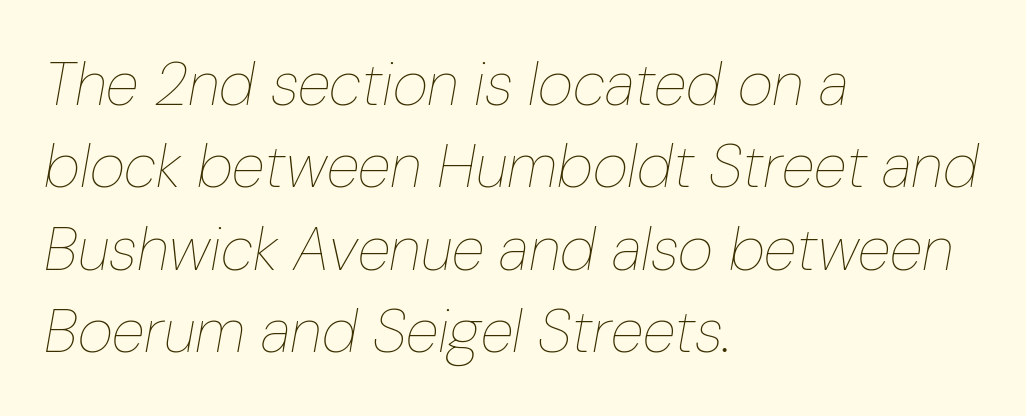
Q: Is the text bold? A: No.
Q: Is the text italic (slanted)? A: Yes, it leans right by about 10 degrees.
Q: Is the text underlined? A: No.
Q: How is the paragraph aligned? A: Left-aligned.
Q: Is the spacing between letters normal or unusually wide? A: Normal.
Q: Is the spacing between lines tight, normal or loose? A: Normal.
Q: Width (condensed, normal, or wide)? A: Condensed.
Q: Stroke contrast? A: Low.
Q: x-height? A: Medium.
Q: Monospaced? A: No.
